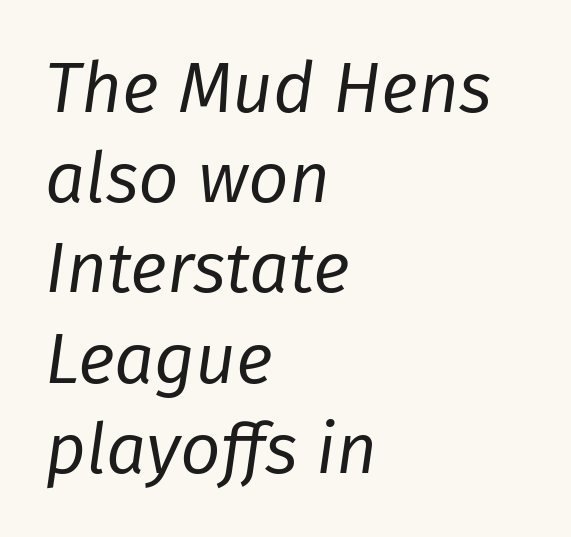
Q: Is the text bold? A: No.
Q: Is the text italic (slanted)? A: Yes, it leans right by about 8 degrees.
Q: Is the text underlined? A: No.
Q: How is the paragraph aligned? A: Left-aligned.
Q: Is the spacing between letters normal or unusually wide? A: Normal.
Q: Is the spacing between lines tight, normal or loose? A: Normal.
Q: Width (condensed, normal, or wide)? A: Normal.
Q: Stroke contrast? A: Low.
Q: x-height? A: Medium.
Q: Monospaced? A: No.
